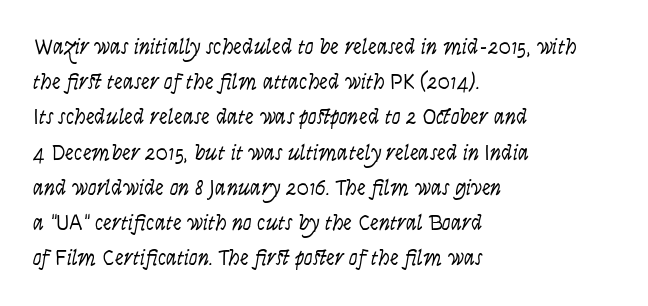
A quiet, ordinary-to-light weight characterises the typeface. Default kerning and tracking; the words read as compact shapes. These lines stack with their left ends in a neat column. The leading is moderate, giving the passage an even texture.
